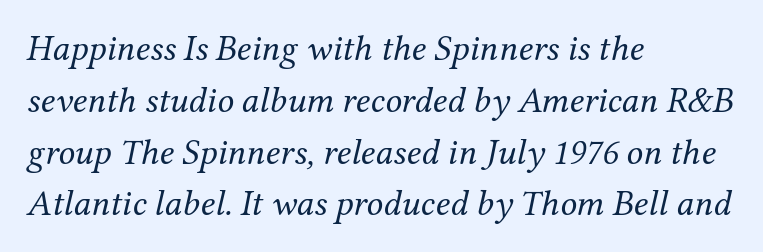
Q: Is the text bold? A: No.
Q: Is the text italic (slanted)? A: Yes, it leans right by about 12 degrees.
Q: Is the typeface a serif or a sans-serif typeface? A: Serif.
Q: Is the text underlined? A: No.
Q: How is the paragraph aligned? A: Left-aligned.
Q: Is the spacing between letters normal or unusually wide? A: Normal.
Q: Is the spacing between lines tight, normal or loose? A: Normal.
Q: Width (condensed, normal, or wide)? A: Normal.
Q: Stroke contrast? A: Medium.
Q: x-height? A: Medium.
Q: Monospaced? A: No.
